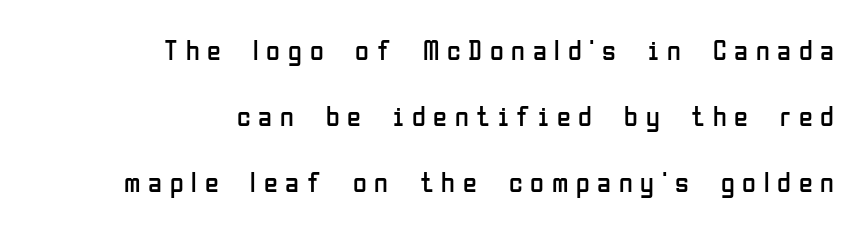
Q: Is the text bold? A: No.
Q: Is the text italic (slanted)? A: No, it is upright.
Q: Is the typeface a serif or a sans-serif typeface? A: Sans-serif.
Q: Is the text underlined? A: No.
Q: How is the paragraph aligned? A: Right-aligned.
Q: Is the spacing between letters normal or unusually wide? A: Unusually wide.
Q: Is the spacing between lines tight, normal or loose? A: Loose.
Q: Width (condensed, normal, or wide)? A: Condensed.
Q: Stroke contrast? A: Low.
Q: x-height? A: Medium.
Q: Monospaced? A: No.
